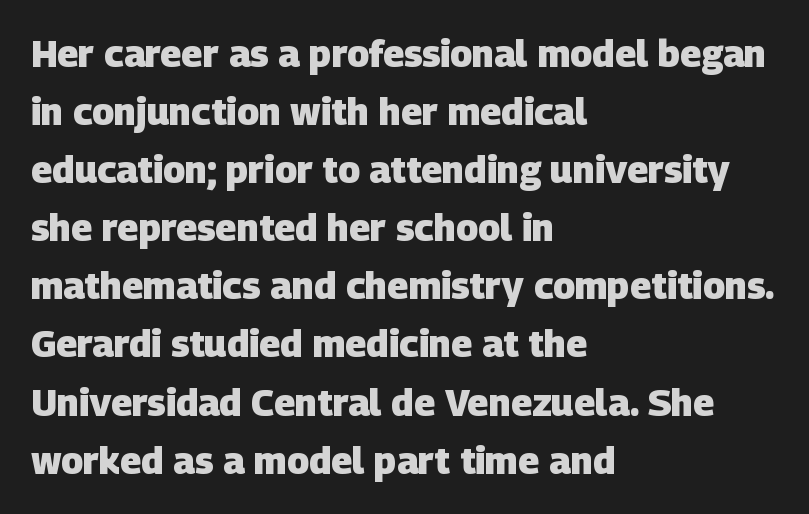
The image shows 37 px heavy sans-serif type; set left-aligned, normal line spacing (1.57x), normal letter spacing, not underlined; low stroke contrast and a large x-height.
